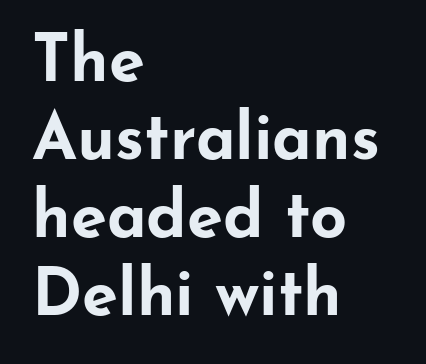
These lines stack with their left ends in a neat column. The passage shown is typeset with a sans-serif family. Notice how the stems are strictly vertical — no italics here. Looks like regular typesetting: each glyph gets only the width it needs. Beneath every word, the page is bare.
